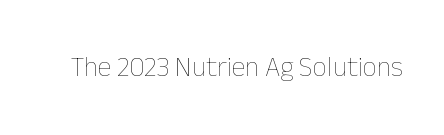
{"italic": "no", "bold": "no", "weight": "thin", "width": "normal", "stroke_contrast": "low", "x_height": "medium", "monospaced": "no", "underline": "no", "letter_spacing": "normal", "letter_spacing_em": 0.0, "glyph_px": 28}
